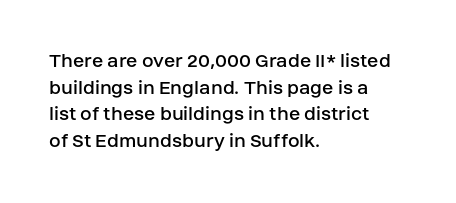
Q: Is the text bold? A: No.
Q: Is the text italic (slanted)? A: No, it is upright.
Q: Is the text underlined? A: No.
Q: How is the paragraph aligned? A: Left-aligned.
Q: Is the spacing between letters normal or unusually wide? A: Normal.
Q: Is the spacing between lines tight, normal or loose? A: Normal.
